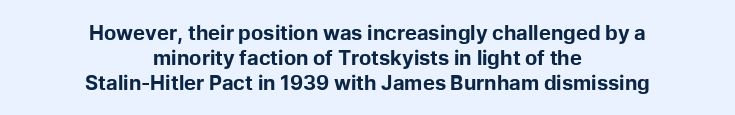
Q: Is the text bold? A: Yes.
Q: Is the text italic (slanted)? A: No, it is upright.
Q: Is the text underlined? A: No.
Q: How is the paragraph aligned? A: Centered.
Q: Is the spacing between letters normal or unusually wide? A: Normal.
Q: Is the spacing between lines tight, normal or loose? A: Normal.
